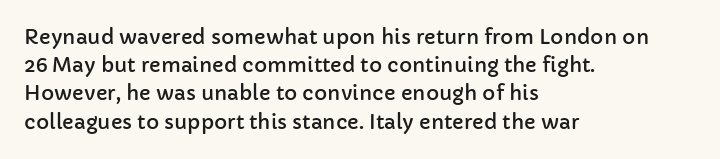
The image shows 20 px text type, upright; set left-aligned, normal line spacing (1.41x), normal letter spacing, not underlined.
